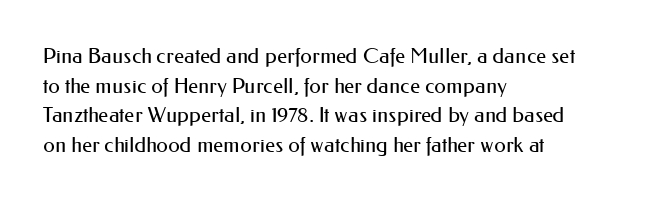
Q: Is the text bold? A: No.
Q: Is the text italic (slanted)? A: No, it is upright.
Q: Is the text underlined? A: No.
Q: How is the paragraph aligned? A: Left-aligned.
Q: Is the spacing between letters normal or unusually wide? A: Normal.
Q: Is the spacing between lines tight, normal or loose? A: Normal.
